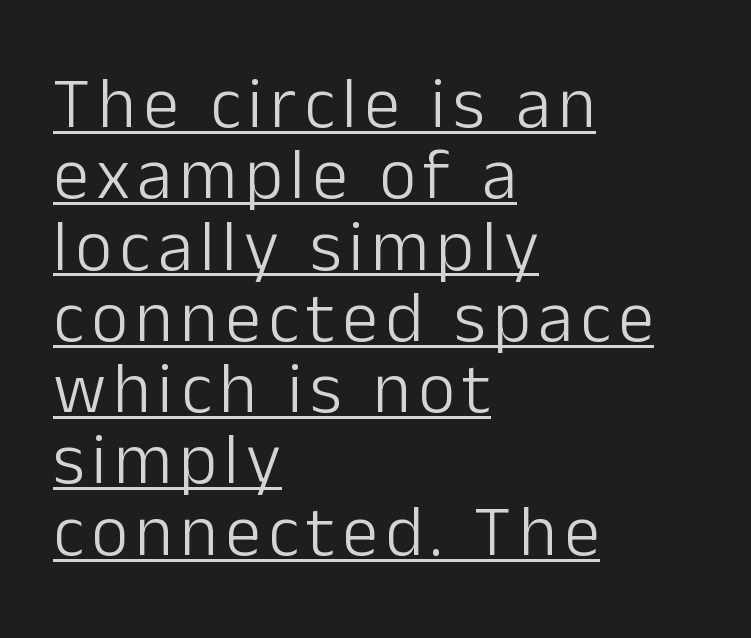
The rendering uses natural spacing where letterforms have individual widths. Baseline-to-baseline distance is barely more than the letter height. Does the type have serifs? No, each stem ends abruptly. Casual observation: everything's shoved over to the left. Posture: straight, roman, zero tilt. This sample carries an underscore along the baseline area.
